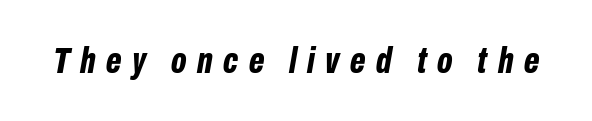
Tracking here is generous; glyphs stand well apart from one another. The typography opts for an oblique posture over an upright one. Check the space under the baseline: it is left empty. Spacing verdict: proportional, widths tailored to each character. Heavy, bold letterforms.
